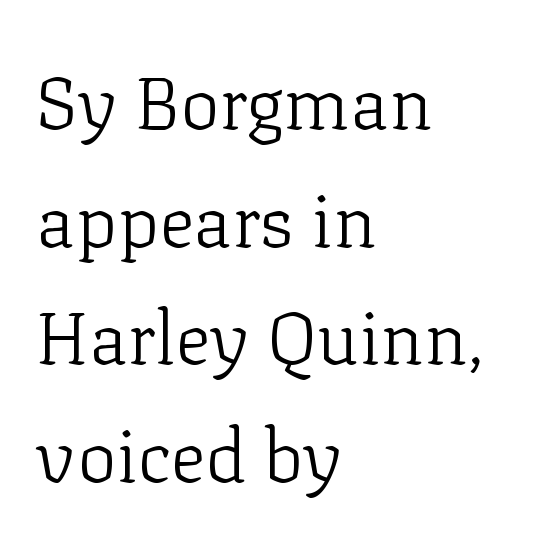
The image shows 74 px light serif type, upright; set left-aligned, normal line spacing (1.59x), normal letter spacing, not underlined; low stroke contrast and a medium x-height.
